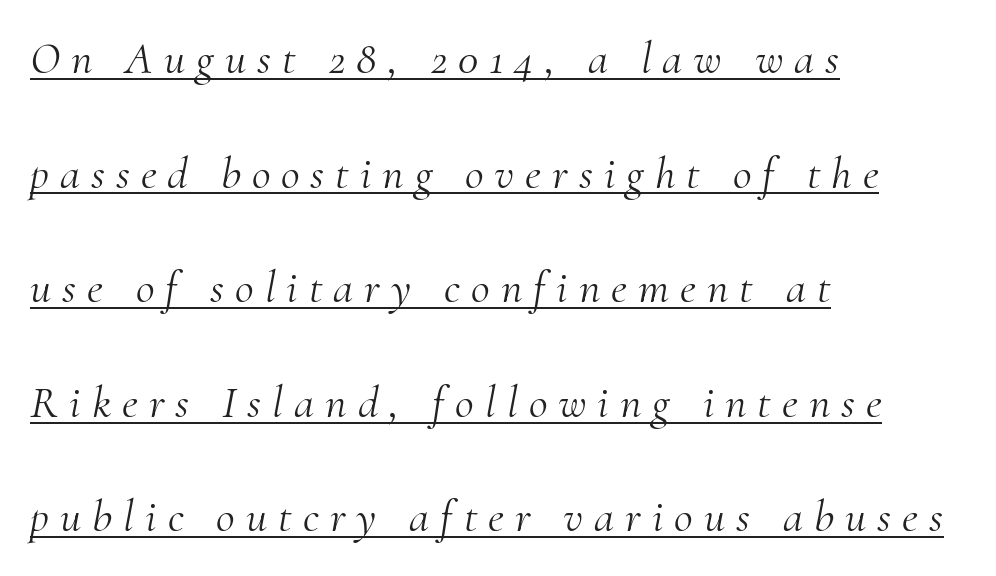
The image shows 46 px light serif type, italic (leaning right); set left-aligned, loose line spacing (2.49x), unusually wide letter spacing (+0.24 em), underlined; medium stroke contrast and a small x-height.
